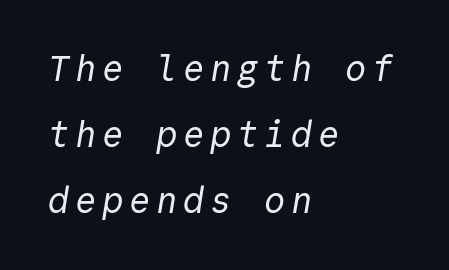
{"serif": "no", "bold": "no", "weight": "regular", "width": "normal", "x_height": "medium", "monospaced": "yes", "underline": "no", "align": "left", "line_spacing_ratio": 1.84, "glyph_px": 36}
